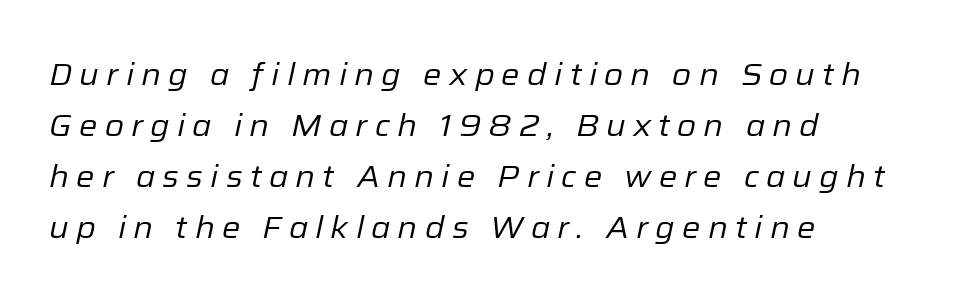
Compared with typical paragraphs, the rows here are spaced about the same. The tracking reads as deliberately expanded to a designer's eye. Visually the block forms a straight wall on the left and a jagged coastline on the right. A typesetter would mark this as italic. Underlining? Definitely not there. Think of a printed novel: that variable character pitch is what you see here.
